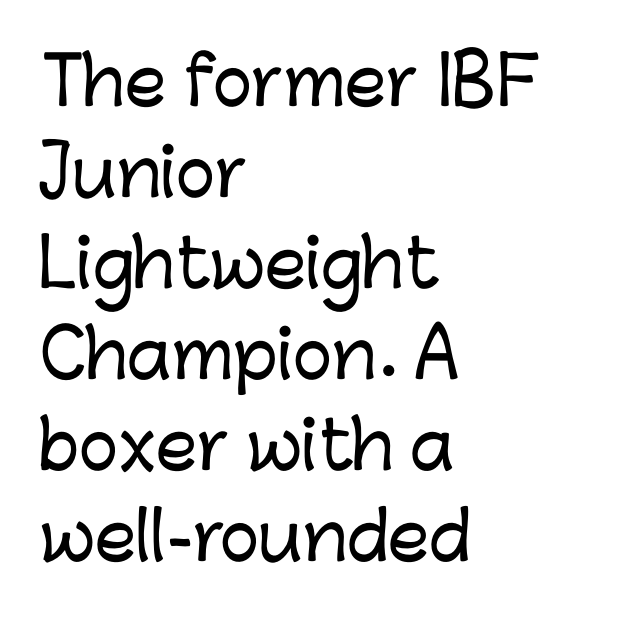
The image shows 66 px sans-serif type, upright; set left-aligned, normal line spacing (1.38x), normal letter spacing, not underlined; low stroke contrast and a medium x-height.
